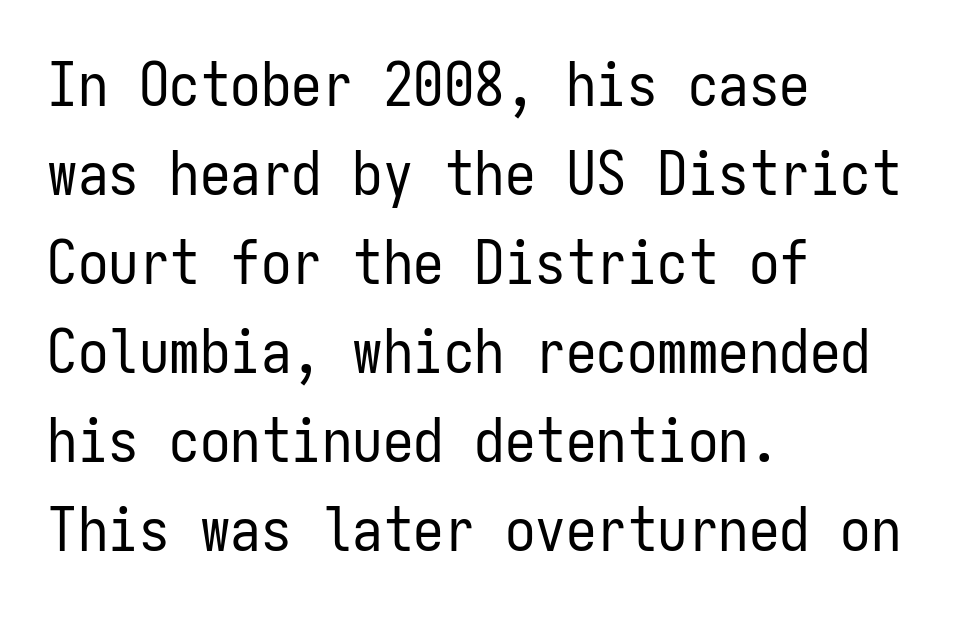
Q: Is the text bold? A: No.
Q: Is the text italic (slanted)? A: No, it is upright.
Q: Is the typeface a serif or a sans-serif typeface? A: Sans-serif.
Q: Is the text underlined? A: No.
Q: How is the paragraph aligned? A: Left-aligned.
Q: Is the spacing between letters normal or unusually wide? A: Normal.
Q: Is the spacing between lines tight, normal or loose? A: Normal.
Q: Width (condensed, normal, or wide)? A: Condensed.
Q: Stroke contrast? A: Low.
Q: x-height? A: Medium.
Q: Monospaced? A: Yes.
